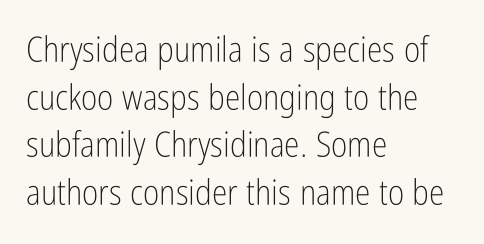
Q: Is the text bold? A: No.
Q: Is the text italic (slanted)? A: No, it is upright.
Q: Is the typeface a serif or a sans-serif typeface? A: Sans-serif.
Q: Is the text underlined? A: No.
Q: How is the paragraph aligned? A: Left-aligned.
Q: Is the spacing between letters normal or unusually wide? A: Normal.
Q: Is the spacing between lines tight, normal or loose? A: Normal.
Q: Width (condensed, normal, or wide)? A: Condensed.
Q: Stroke contrast? A: Low.
Q: x-height? A: Medium.
Q: Monospaced? A: No.
